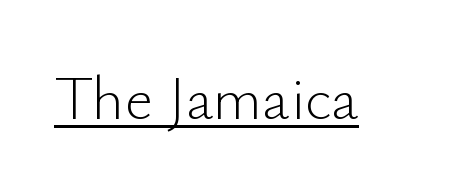
The image shows 61 px light sans-serif type, upright; set normal letter spacing, underlined; low stroke contrast and a small x-height.
